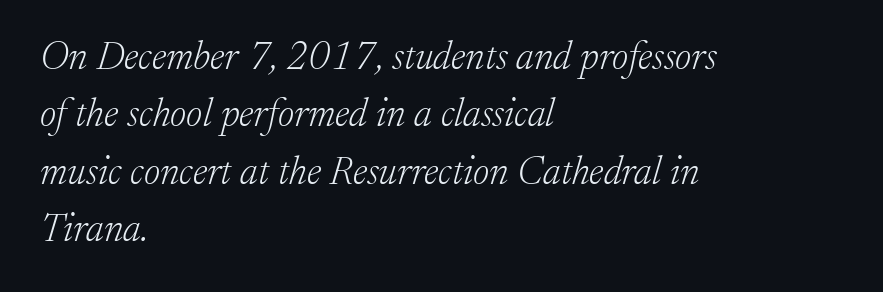
Q: Is the text bold? A: No.
Q: Is the text italic (slanted)? A: Yes, it leans right by about 17 degrees.
Q: Is the typeface a serif or a sans-serif typeface? A: Serif.
Q: Is the text underlined? A: No.
Q: How is the paragraph aligned? A: Left-aligned.
Q: Is the spacing between letters normal or unusually wide? A: Normal.
Q: Is the spacing between lines tight, normal or loose? A: Normal.
Q: Width (condensed, normal, or wide)? A: Normal.
Q: Stroke contrast? A: Low.
Q: x-height? A: Medium.
Q: Monospaced? A: No.
